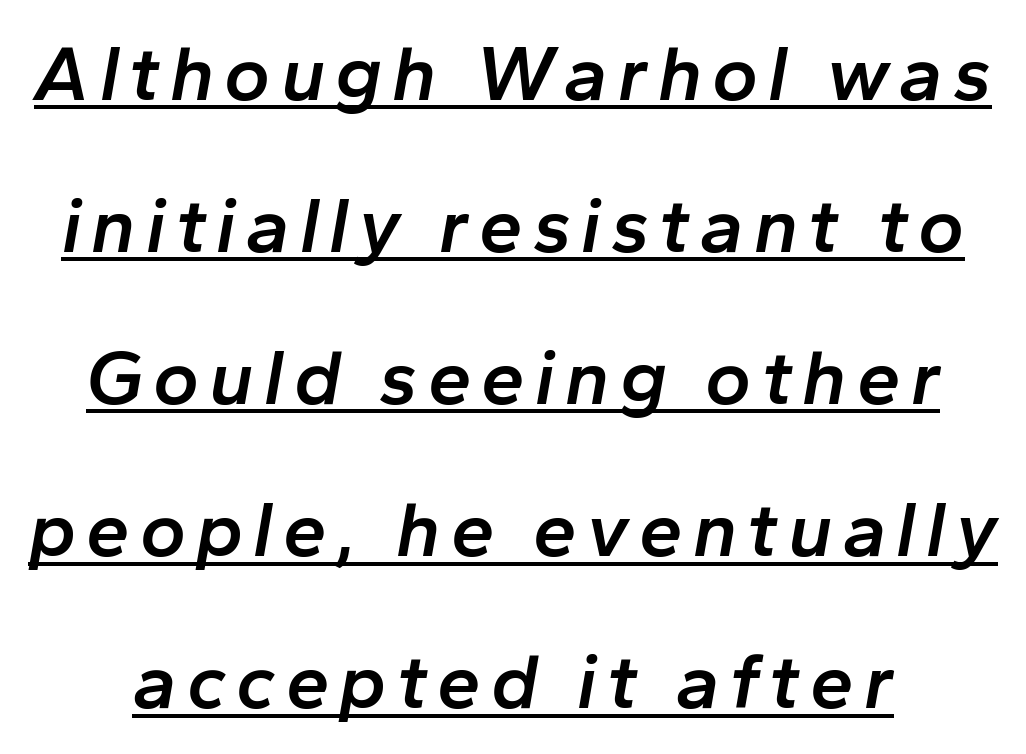
The image shows 78 px semibold type, italic (leaning right); set loose line spacing (1.95x), underlined; low stroke contrast and a medium x-height.
